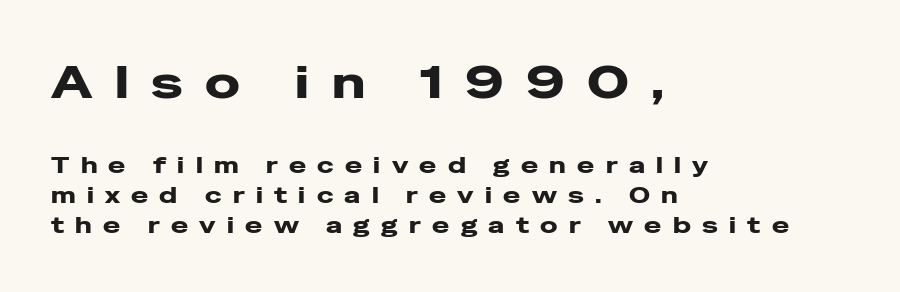
The image shows 46 px heavy, wide sans-serif type, upright; set left-aligned, normal line spacing (1.32x), unusually wide letter spacing (+0.49 em), not underlined; the first (top) block is 2.0x larger; low stroke contrast and a medium x-height.
